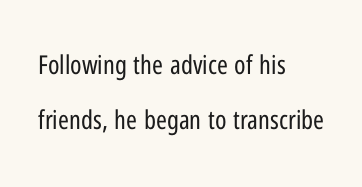
The image shows 26 px text type, upright; set left-aligned, loose line spacing (2.11x), normal letter spacing, not underlined.
